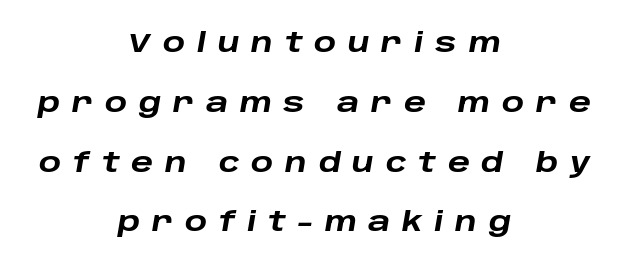
Q: Is the text bold? A: Yes.
Q: Is the text italic (slanted)? A: Yes, it leans right by about 10 degrees.
Q: Is the text underlined? A: No.
Q: How is the paragraph aligned? A: Centered.
Q: Is the spacing between letters normal or unusually wide? A: Unusually wide.
Q: Is the spacing between lines tight, normal or loose? A: Loose.
